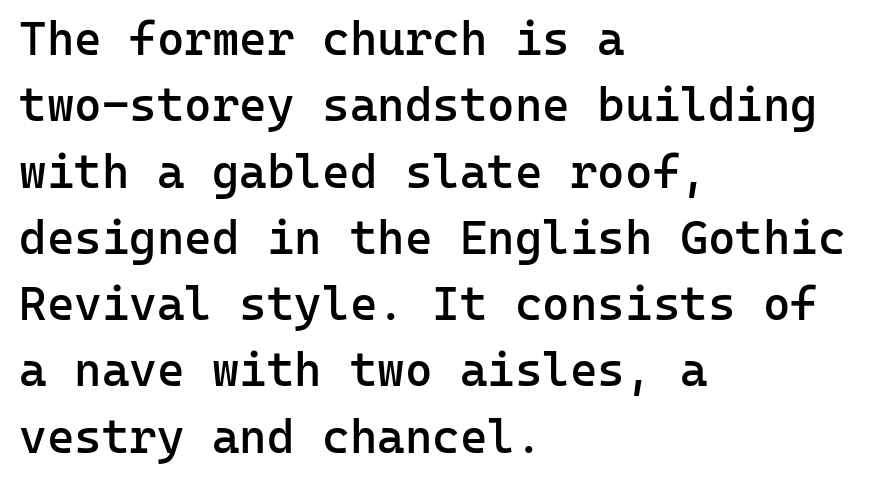
Every character here occupies the same horizontal width, giving the sample a typewriter-like rhythm. The space directly below the letters is spotless. Does the weight exceed regular? Yes, but only to semibold. Leftover space on each line is placed entirely after the last word. Students, observe: this is what conventionally led text looks like.
